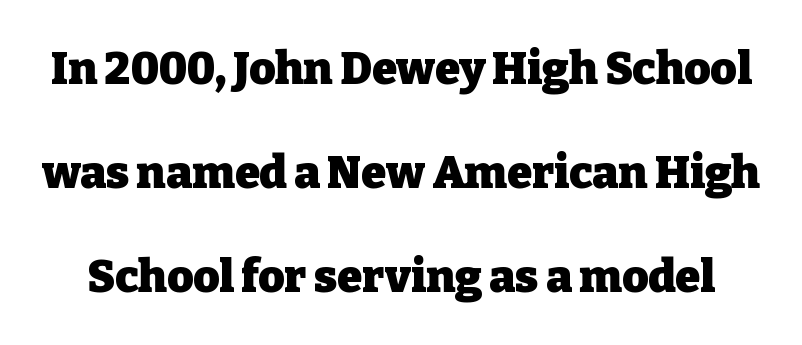
Q: Is the text bold? A: Yes.
Q: Is the text italic (slanted)? A: No, it is upright.
Q: Is the typeface a serif or a sans-serif typeface? A: Serif.
Q: Is the text underlined? A: No.
Q: Is the spacing between letters normal or unusually wide? A: Normal.
Q: Is the spacing between lines tight, normal or loose? A: Loose.
Q: Width (condensed, normal, or wide)? A: Normal.
Q: Stroke contrast? A: Low.
Q: x-height? A: Medium.
Q: Monospaced? A: No.
